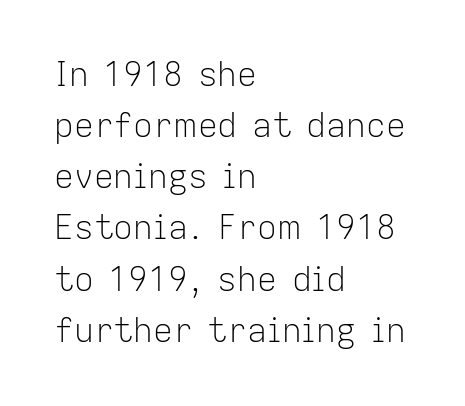
The image shows 33 px light sans-serif type, upright; set left-aligned, normal line spacing (1.55x), normal letter spacing, not underlined; low stroke contrast and a medium x-height.
